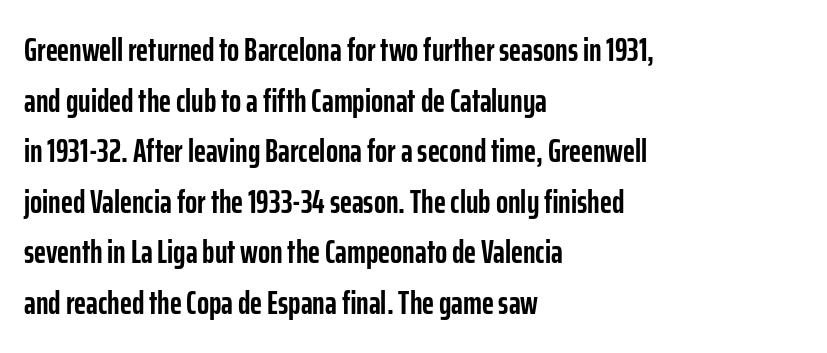
In terms of weight, the rendering is a true, heavy bold. Regarding leading, the lines here are spaced in the standard way. Here the designer chose a conventional face with non-uniform glyph widths. Is the letter spacing exaggerated? No — it looks like the ordinary default. Unlike italic type, these characters show no tilt at all. The ragged edge is on the right, which tells us the setting is flush left.
